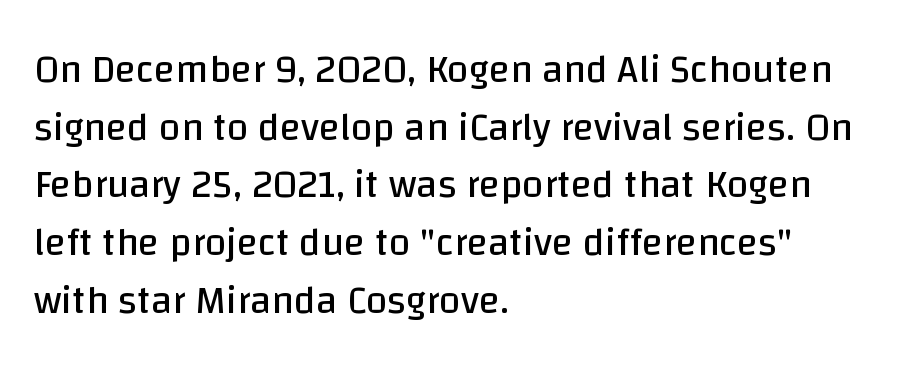
These glyphs show unthickened strokes, regular width or finer. Tracking value appears to be zero — textbook default spacing. This rendering employs a face without finishing strokes, i.e., a sans-serif. The paragraph shown leans on its left margin. The glyphs are unaccompanied by any horizontal stroke below them. Notice how descenders clear the ascenders below comfortably — that's standard leading.
